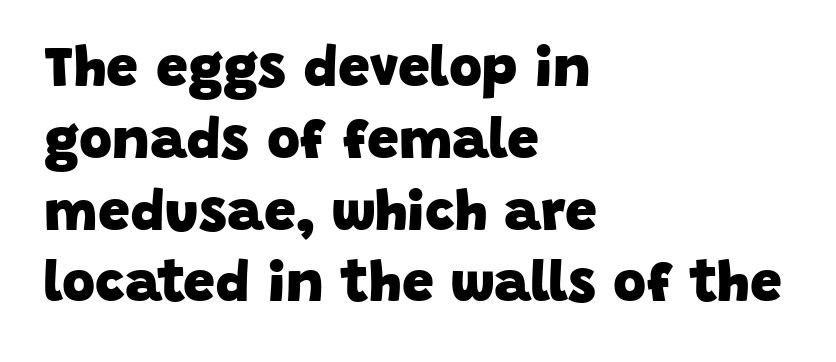
Between one letter and the next there's only the usual sliver of space. Is the block centered? No — it sits flush against the left margin. These words are printed bold, with thick strokes throughout. This sample keeps an unexceptional amount of space between lines. The zone under the glyphs is completely vacant.
